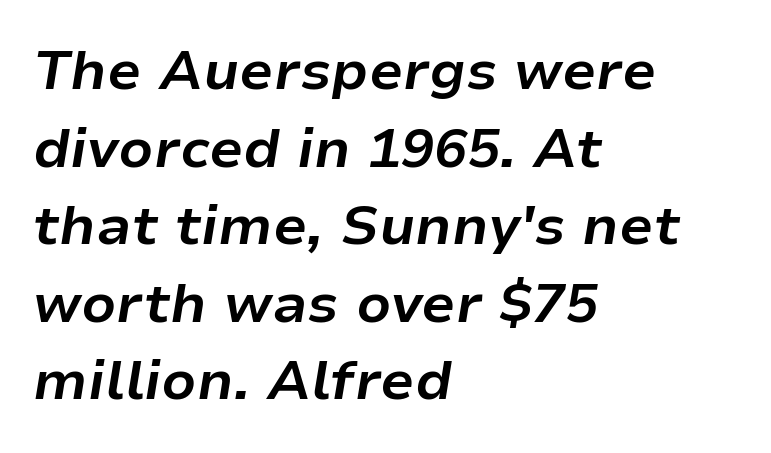
Q: Is the text bold? A: Yes.
Q: Is the text italic (slanted)? A: Yes, it leans right by about 9 degrees.
Q: Is the text underlined? A: No.
Q: How is the paragraph aligned? A: Left-aligned.
Q: Is the spacing between letters normal or unusually wide? A: Normal.
Q: Is the spacing between lines tight, normal or loose? A: Normal.
Q: Width (condensed, normal, or wide)? A: Normal.
Q: Stroke contrast? A: Low.
Q: x-height? A: Medium.
Q: Monospaced? A: No.
